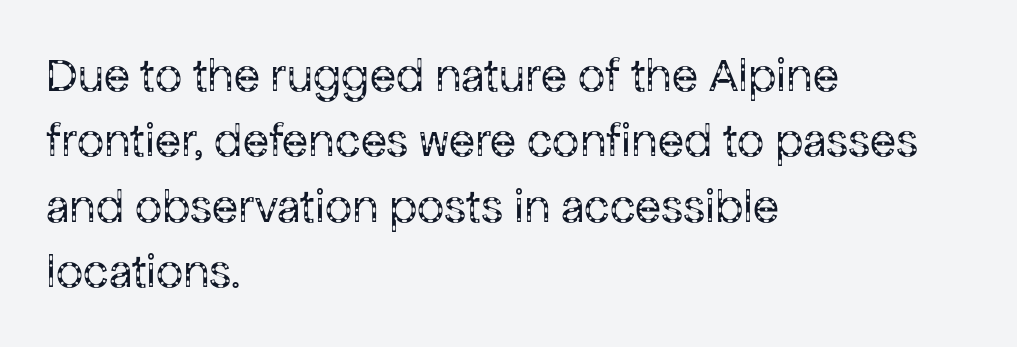
The image shows 48 px regular-weight sans-serif type, upright; set left-aligned, normal line spacing (1.36x), normal letter spacing, not underlined; low stroke contrast and a medium x-height.
